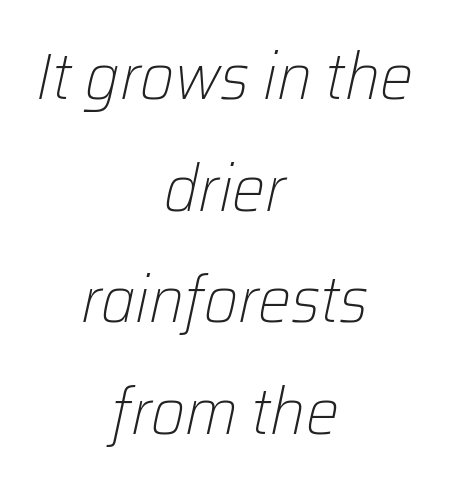
{"italic": "yes", "lean": "right", "slant_degrees": 12, "bold": "no", "weight": "light", "width": "normal", "stroke_contrast": "low", "x_height": "medium", "monospaced": "no", "underline": "no", "align": "center", "line_spacing": "normal", "line_spacing_ratio": 1.69, "letter_spacing": "normal", "letter_spacing_em": 0.0, "glyph_px": 66}
